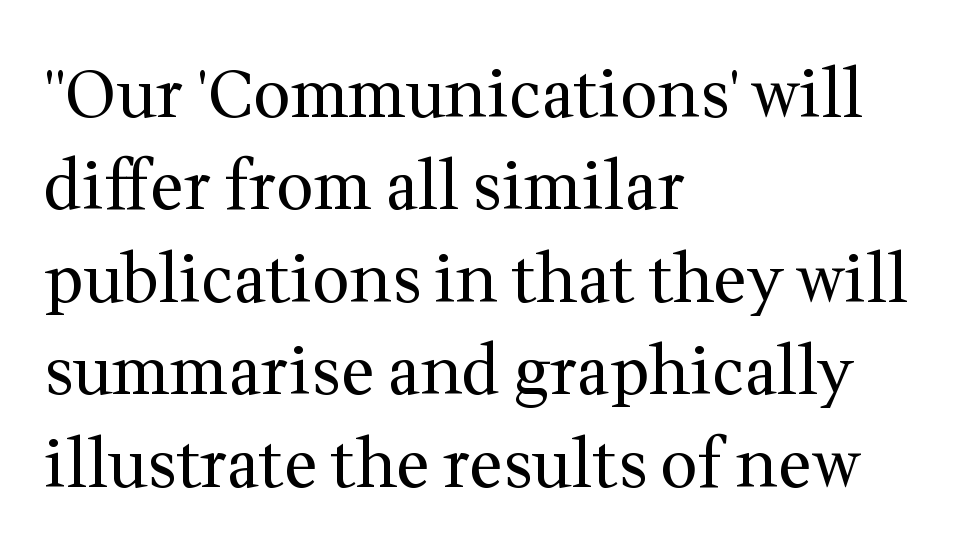
I'd call this a serif setting — the letters wear small feet. The lines in this sample share a left origin and differ only in where they stop. Summary of vertical rhythm: regular, with standard interline spacing. You could not count columns in this text — the font is proportionally spaced. The lettering holds an erect, upright posture throughout.
